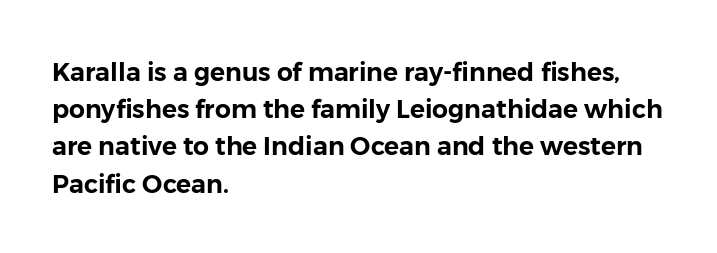
Q: Is the text italic (slanted)? A: No, it is upright.
Q: Is the text underlined? A: No.
Q: How is the paragraph aligned? A: Left-aligned.
Q: Is the spacing between letters normal or unusually wide? A: Normal.
Q: Is the spacing between lines tight, normal or loose? A: Normal.
